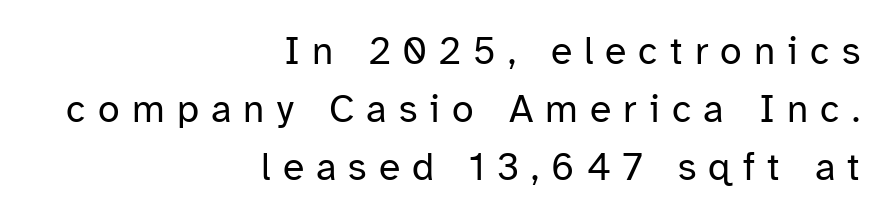
Q: Is the text bold? A: No.
Q: Is the text italic (slanted)? A: No, it is upright.
Q: Is the typeface a serif or a sans-serif typeface? A: Sans-serif.
Q: Is the text underlined? A: No.
Q: How is the paragraph aligned? A: Right-aligned.
Q: Is the spacing between letters normal or unusually wide? A: Unusually wide.
Q: Is the spacing between lines tight, normal or loose? A: Normal.
Q: Width (condensed, normal, or wide)? A: Normal.
Q: Stroke contrast? A: Low.
Q: x-height? A: Medium.
Q: Monospaced? A: No.
